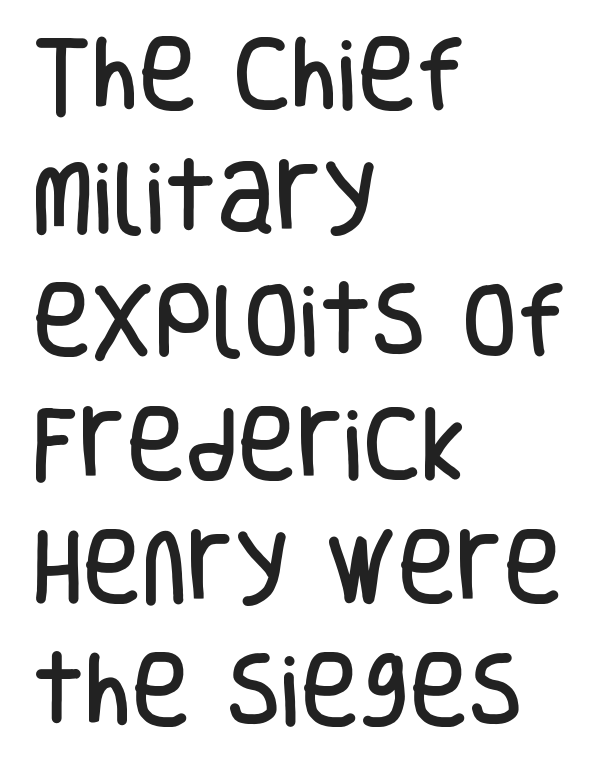
{"serif": "no", "italic": "no", "width": "condensed", "stroke_contrast": "low", "x_height": "large", "monospaced": "no", "underline": "no", "align": "left", "line_spacing": "normal", "line_spacing_ratio": 1.54, "letter_spacing": "normal", "letter_spacing_em": 0.0, "glyph_px": 80}
